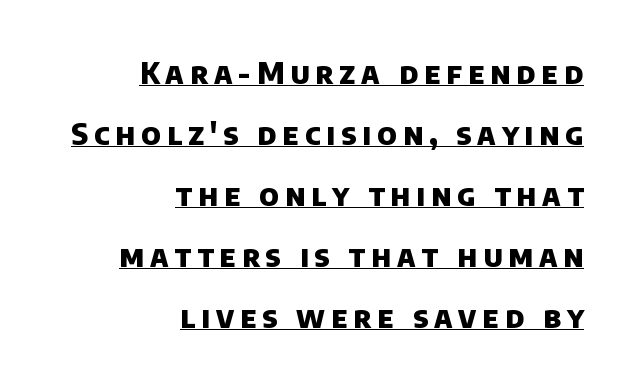
The image shows 30 px heavy sans-serif type; set right-aligned, loose line spacing (2.03x), unusually wide letter spacing (+0.2 em), underlined; low stroke contrast and a large x-height.
